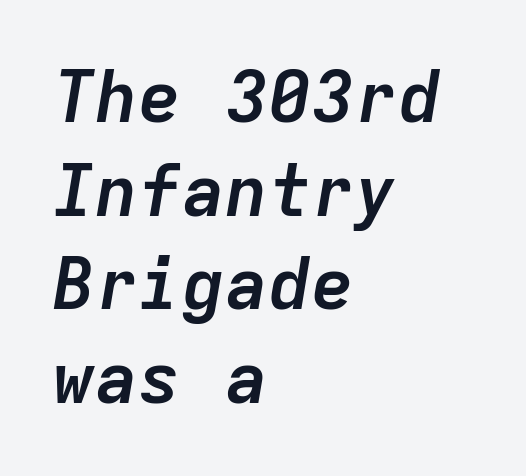
Q: Is the text bold? A: Yes.
Q: Is the text italic (slanted)? A: Yes, it leans right by about 9 degrees.
Q: Is the text underlined? A: No.
Q: How is the paragraph aligned? A: Left-aligned.
Q: Is the spacing between letters normal or unusually wide? A: Normal.
Q: Is the spacing between lines tight, normal or loose? A: Normal.
Q: Width (condensed, normal, or wide)? A: Normal.
Q: Stroke contrast? A: Low.
Q: x-height? A: Medium.
Q: Monospaced? A: Yes.
